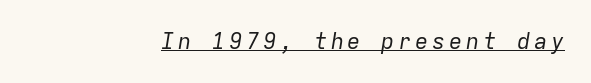
Q: Is the text bold? A: No.
Q: Is the text italic (slanted)? A: Yes, it leans right by about 9 degrees.
Q: Is the text underlined? A: Yes.
